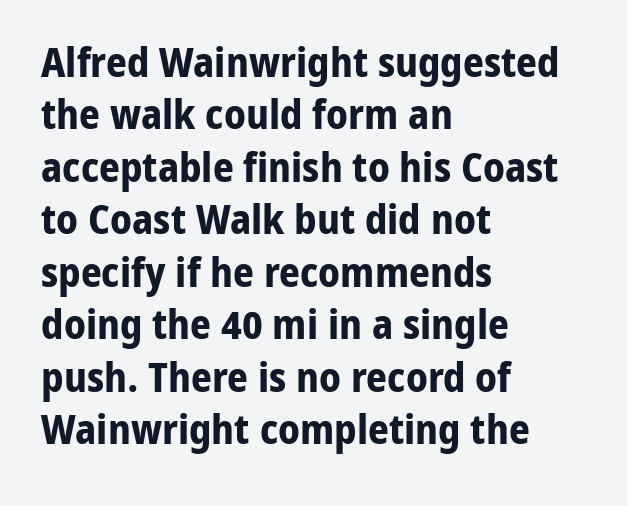
Observe the ordinary spacing: letters are neighbours, not strangers. Leading: standard. The passage shown is emphatically bold. When letters stand straight like this, we call the style roman or upright. The rendering uses natural spacing where letterforms have individual widths. Type without underlining.
